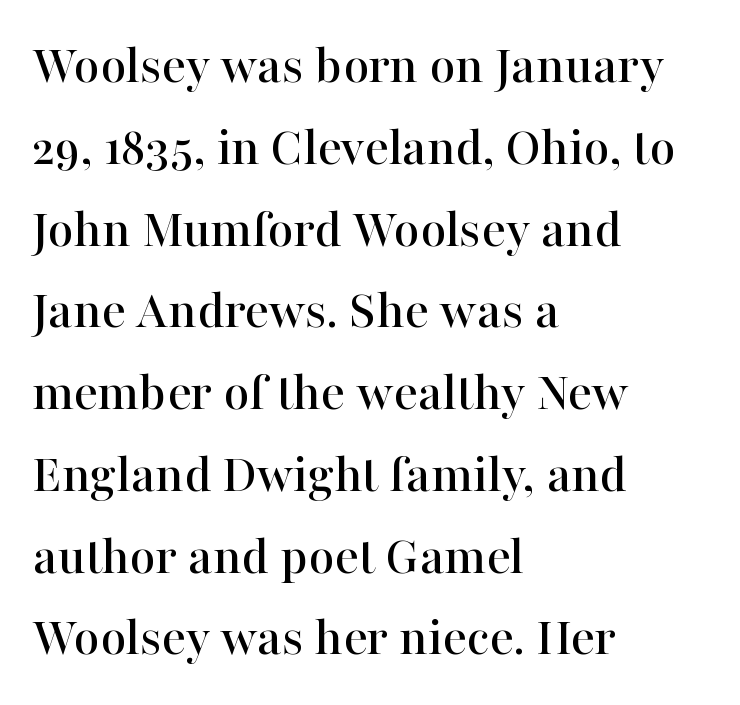
Glyph-to-glyph distance matches everyday printed text. A student would call this left alignment; a typographer would say flush left, rag right. What's the leading like? Ordinary, nothing unusual. The string is rendered with underlining switched off. Spacing verdict: proportional, widths tailored to each character. Regarding serifs, this sample has them.
